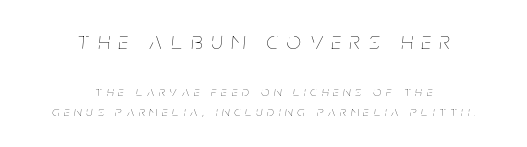
The image shows 25 px text type, italic (leaning right); set centered, normal line spacing (1.47x), unusually wide letter spacing (+0.36 em), not underlined; the first (top) block is 1.79x larger.
